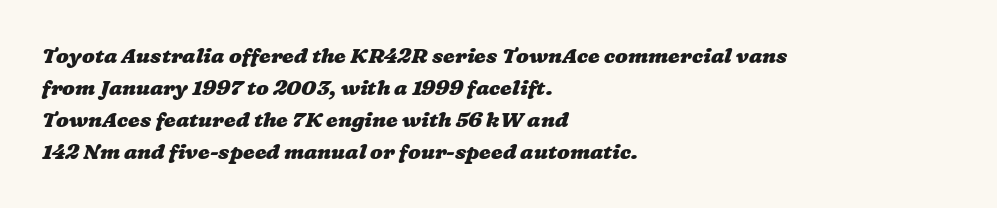
{"bold": "yes", "underline": "no", "align": "left", "line_spacing": "normal", "line_spacing_ratio": 1.53, "letter_spacing": "normal", "letter_spacing_em": 0.0, "glyph_px": 21}
